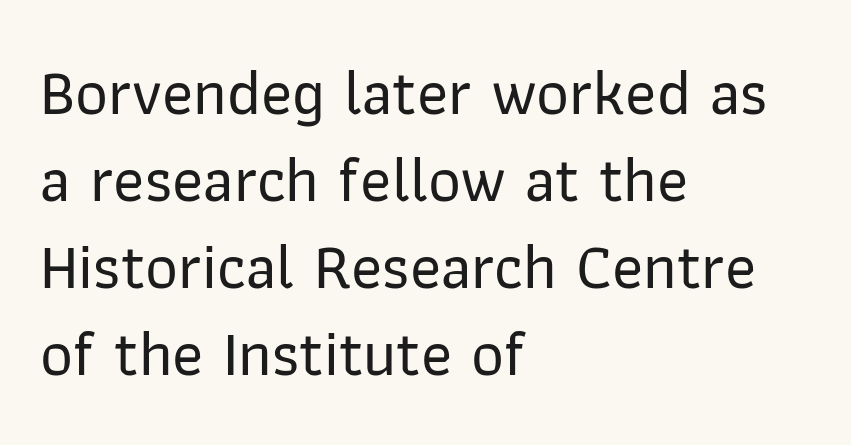
This rendering features lettering with no underline. Leading: standard. Classification — sans serif. The specimen reads as upright at a glance.
